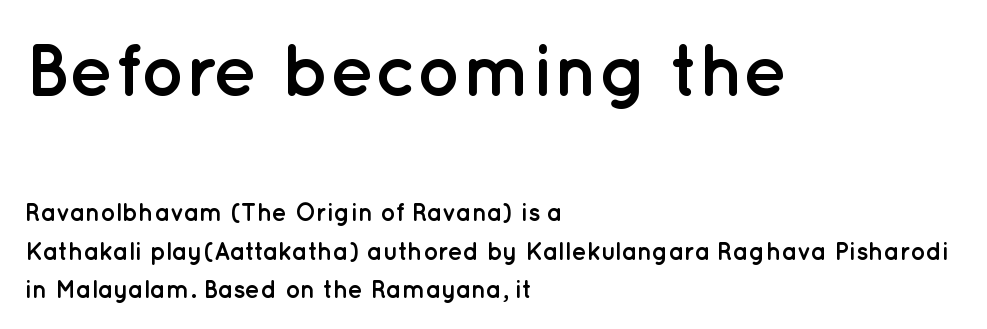
The image shows 74 px semibold sans-serif type, upright; set left-aligned, normal line spacing (1.53x), normal letter spacing, not underlined; the first (top) block is 2.96x larger; low stroke contrast and a medium x-height.
